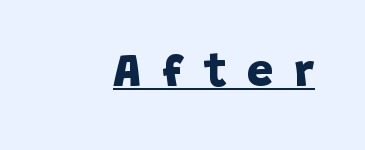
The image shows 47 px bold sans-serif type; set unusually wide letter spacing (+0.44 em), underlined; low stroke contrast and a large x-height.
